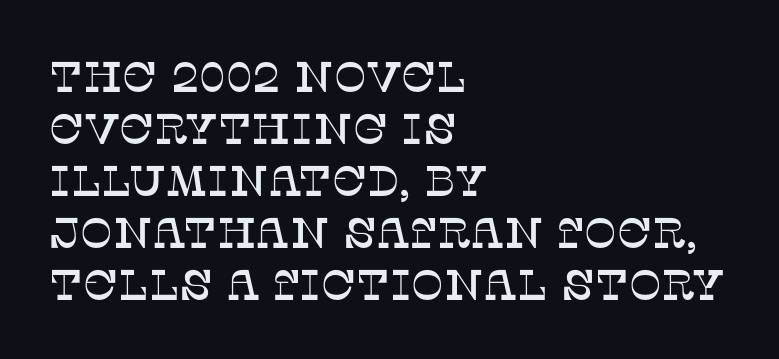
The passage is arranged the way most books set body copy — flush left. This is roman type, the default non-slanted kind. Typographically, this falls in the serif category. A typesetter would call this proportional, since set widths differ per character. A clean baseline with only descenders dipping below it.
